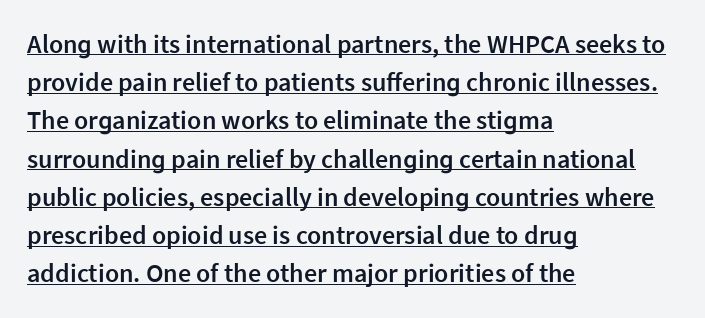
{"italic": "no", "bold": "semi", "underline": "yes", "align": "left", "line_spacing": "normal", "line_spacing_ratio": 1.47, "letter_spacing": "normal", "letter_spacing_em": 0.0, "glyph_px": 26}
